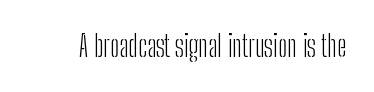
The image shows 29 px light, condensed sans-serif type, upright; set normal letter spacing, not underlined; low stroke contrast and a medium x-height.
